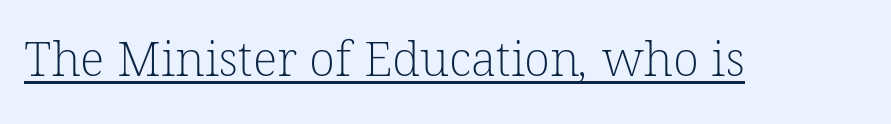
Think of a printed novel: that variable character pitch is what you see here. Weight class: somewhere from thin through regular. Nobody touched the tracking dial on this one. Looks like someone drew a line under every word here. The letters carry serifs — small finishing strokes at the ends of their stems.
